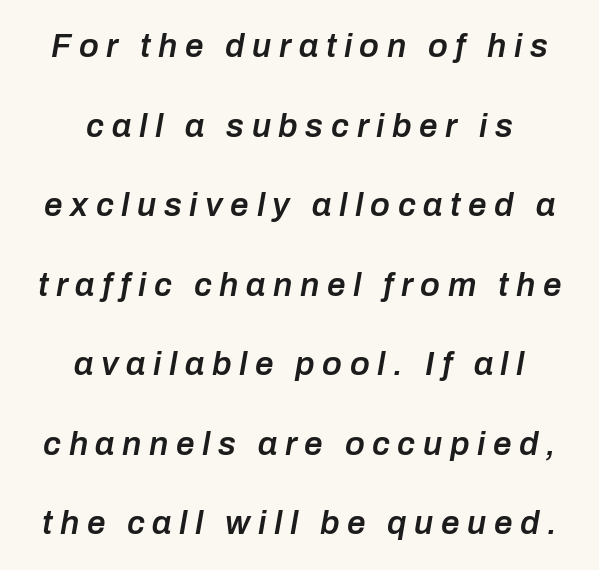
Glance below the letters and you will spot only blank space. Is there much room between lines? Yes — plenty of vertical air separates them. The setting favours the middle, as headings and verse often do. You could not count columns in this text — the font is proportionally spaced. The tracking reads as deliberately expanded to a designer's eye. Slant detected: the letters are inclined.
